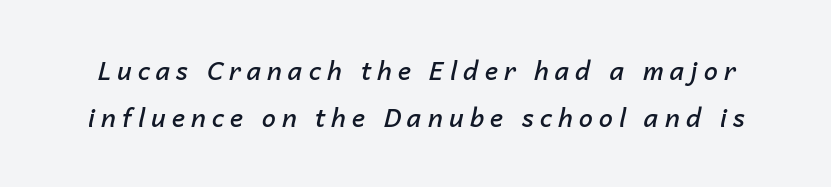
{"italic": "yes", "lean": "right", "slant_degrees": 14, "bold": "semi", "underline": "no", "line_spacing": "loose", "line_spacing_ratio": 1.9, "letter_spacing": "wide", "letter_spacing_em": 0.24, "glyph_px": 25}
